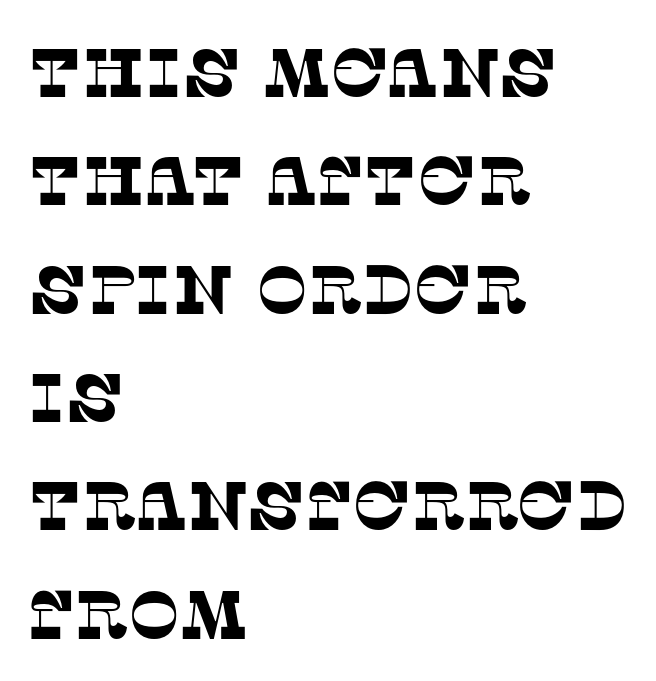
{"serif": "yes", "width": "normal", "stroke_contrast": "low", "x_height": "large", "monospaced": "no", "underline": "no", "align": "left", "line_spacing": "normal", "line_spacing_ratio": 1.57, "letter_spacing": "normal", "letter_spacing_em": 0.0, "glyph_px": 69}
